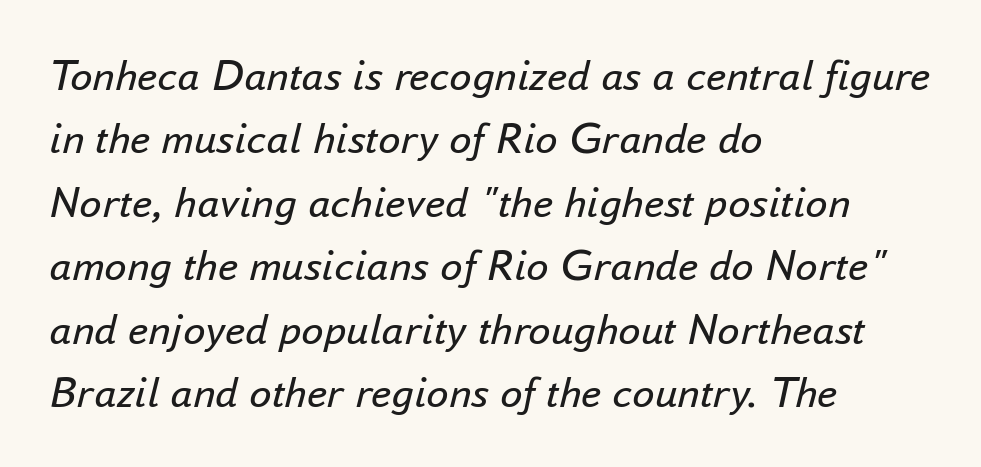
The image shows 45 px regular-weight type, italic (leaning right); set left-aligned, normal line spacing (1.41x), normal letter spacing, not underlined; low stroke contrast and a small x-height.
